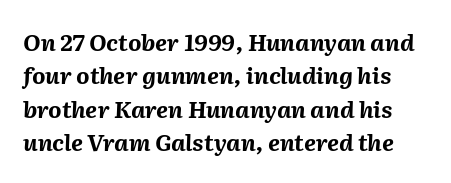
Q: Is the text bold? A: Yes.
Q: Is the text italic (slanted)? A: Yes, it leans right by about 2 degrees.
Q: Is the text underlined? A: No.
Q: Is the spacing between letters normal or unusually wide? A: Normal.
Q: Is the spacing between lines tight, normal or loose? A: Normal.
